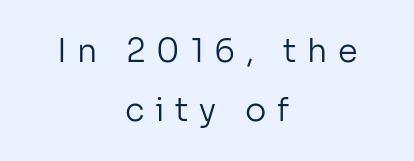
{"serif": "no", "italic": "no", "bold": "no", "weight": "regular", "width": "normal", "stroke_contrast": "low", "x_height": "medium", "monospaced": "no", "underline": "no", "align": "center", "line_spacing_ratio": 1.84, "letter_spacing": "wide", "letter_spacing_em": 0.33, "glyph_px": 32}
